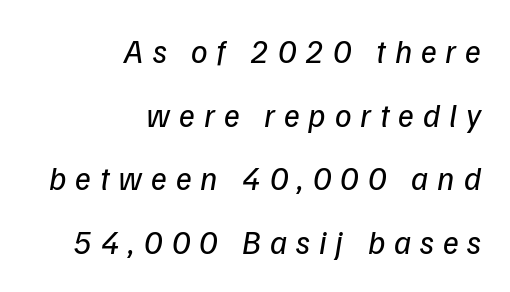
The image shows 33 px regular-weight sans-serif type; set right-aligned, loose line spacing (1.93x), unusually wide letter spacing (+0.27 em), not underlined; low stroke contrast and a medium x-height.
